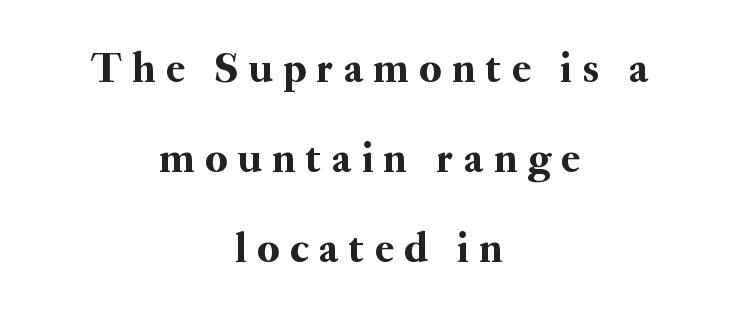
The image shows 43 px serif type, upright; set centered, loose line spacing (2.09x), unusually wide letter spacing (+0.25 em), not underlined; medium stroke contrast and a small x-height.
